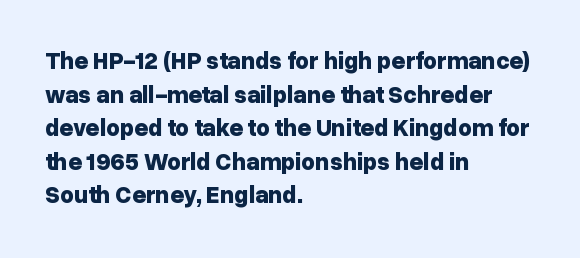
Q: Is the text bold? A: Yes.
Q: Is the text italic (slanted)? A: No, it is upright.
Q: Is the text underlined? A: No.
Q: How is the paragraph aligned? A: Left-aligned.
Q: Is the spacing between letters normal or unusually wide? A: Normal.
Q: Is the spacing between lines tight, normal or loose? A: Normal.
